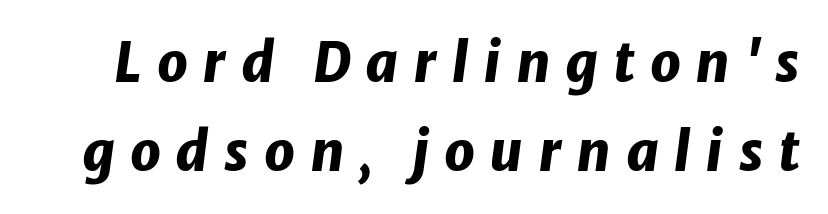
The image shows 54 px heavy type, italic (leaning right); set normal line spacing (1.64x), unusually wide letter spacing (+0.27 em), not underlined; low stroke contrast and a medium x-height.
